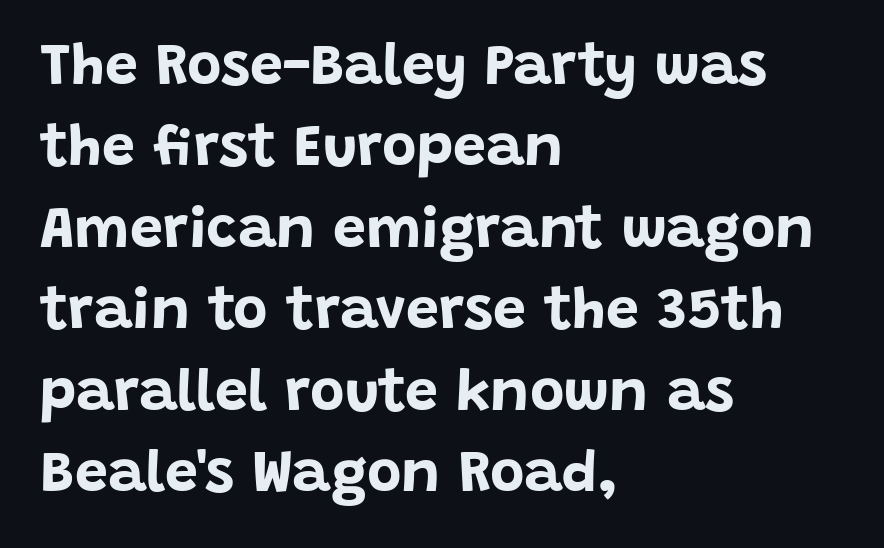
The image shows 59 px bold sans-serif type, upright; set left-aligned, normal line spacing (1.38x), normal letter spacing, not underlined; low stroke contrast and a large x-height.
